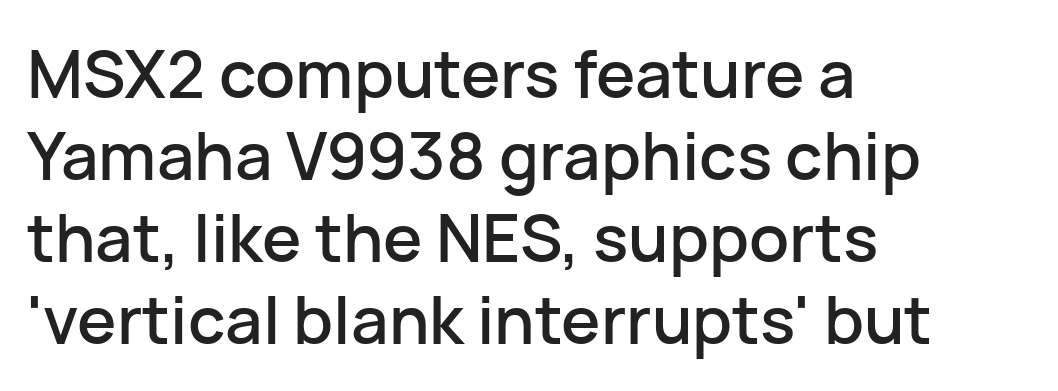
{"serif": "no", "italic": "no", "width": "normal", "stroke_contrast": "low", "x_height": "medium", "monospaced": "no", "underline": "no", "align": "left", "line_spacing_ratio": 1.24, "letter_spacing": "normal", "letter_spacing_em": 0.0, "glyph_px": 66}
